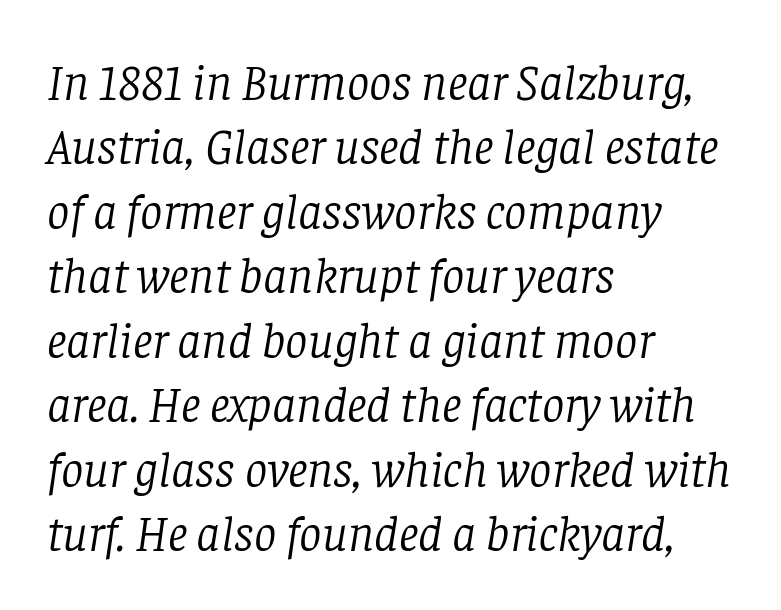
{"serif": "yes", "italic": "yes", "lean": "right", "slant_degrees": 8, "bold": "no", "weight": "light", "width": "normal", "stroke_contrast": "low", "x_height": "large", "monospaced": "no", "underline": "no", "align": "left", "line_spacing": "normal", "line_spacing_ratio": 1.29, "letter_spacing": "normal", "letter_spacing_em": 0.0, "glyph_px": 50}
